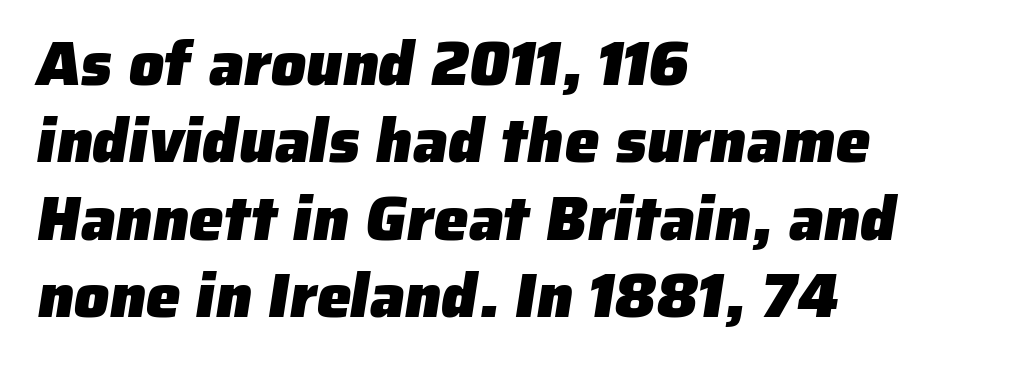
Q: Is the text bold? A: Yes.
Q: Is the typeface a serif or a sans-serif typeface? A: Sans-serif.
Q: Is the text underlined? A: No.
Q: How is the paragraph aligned? A: Left-aligned.
Q: Is the spacing between letters normal or unusually wide? A: Normal.
Q: Is the spacing between lines tight, normal or loose? A: Normal.
Q: Width (condensed, normal, or wide)? A: Normal.
Q: Stroke contrast? A: Low.
Q: x-height? A: Medium.
Q: Monospaced? A: No.
